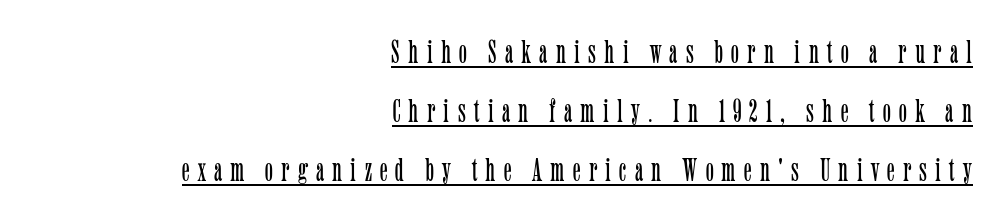
The image shows 33 px light, condensed serif type, upright; set right-aligned, line spacing 1.79x, unusually wide letter spacing (+0.25 em), underlined; low stroke contrast and a medium x-height.
